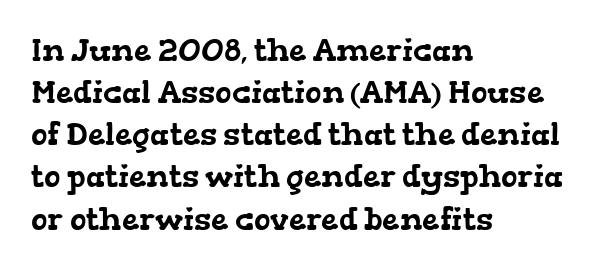
Q: Is the typeface a serif or a sans-serif typeface? A: Serif.
Q: Is the text underlined? A: No.
Q: How is the paragraph aligned? A: Left-aligned.
Q: Is the spacing between letters normal or unusually wide? A: Normal.
Q: Is the spacing between lines tight, normal or loose? A: Normal.
Q: Width (condensed, normal, or wide)? A: Wide.
Q: Stroke contrast? A: Low.
Q: x-height? A: Medium.
Q: Monospaced? A: No.
